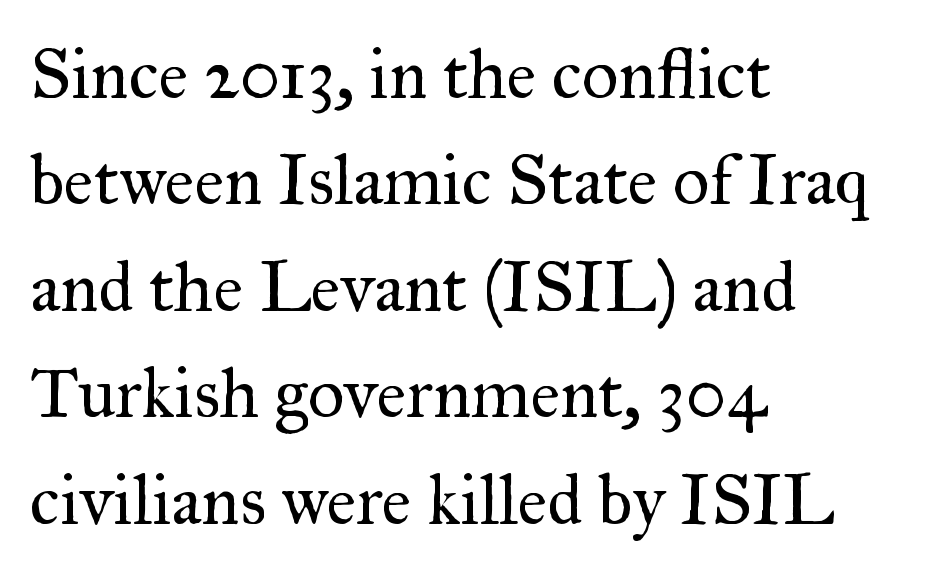
The image shows 71 px regular-weight serif type, upright; set left-aligned, normal line spacing (1.5x), normal letter spacing, not underlined; medium stroke contrast and a small x-height.
